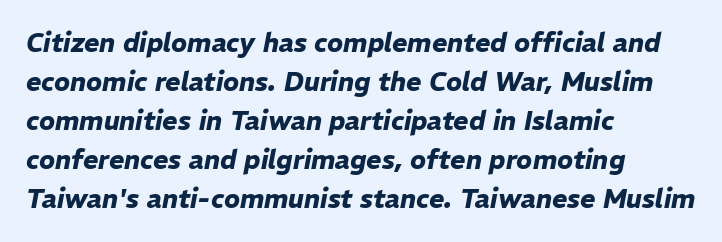
{"italic": "yes", "lean": "right", "slant_degrees": 11, "bold": "yes", "underline": "no", "align": "left", "line_spacing": "normal", "line_spacing_ratio": 1.5, "letter_spacing": "normal", "letter_spacing_em": 0.0, "glyph_px": 26}
